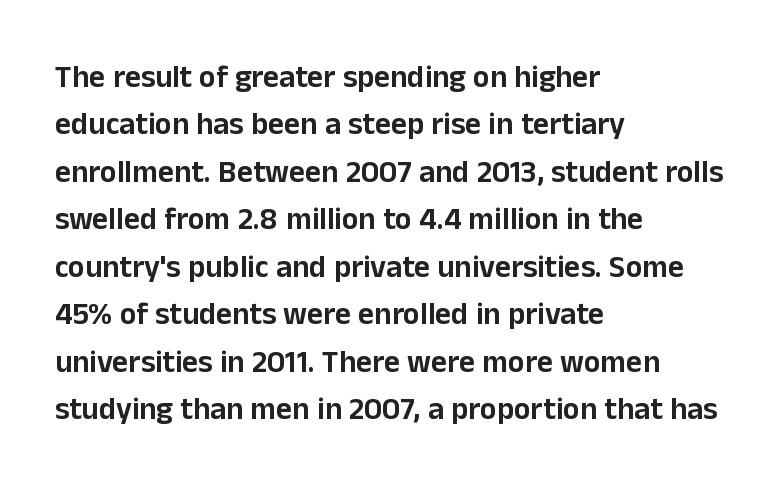
Q: Is the text italic (slanted)? A: No, it is upright.
Q: Is the typeface a serif or a sans-serif typeface? A: Sans-serif.
Q: Is the text underlined? A: No.
Q: How is the paragraph aligned? A: Left-aligned.
Q: Is the spacing between letters normal or unusually wide? A: Normal.
Q: Is the spacing between lines tight, normal or loose? A: Normal.
Q: Width (condensed, normal, or wide)? A: Normal.
Q: Stroke contrast? A: Low.
Q: x-height? A: Medium.
Q: Monospaced? A: No.
